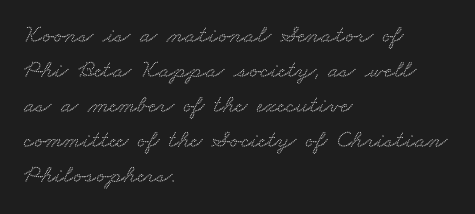
{"underline": "no", "align": "left", "line_spacing": "normal", "line_spacing_ratio": 1.4, "letter_spacing": "normal", "letter_spacing_em": 0.0, "glyph_px": 25}
